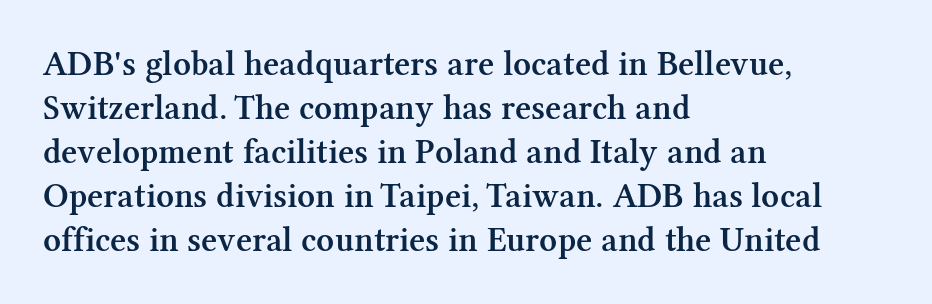
{"serif": "yes", "italic": "no", "bold": "semi", "weight": "semibold", "width": "normal", "stroke_contrast": "medium", "x_height": "medium", "monospaced": "no", "underline": "no", "align": "left", "line_spacing": "normal", "line_spacing_ratio": 1.26, "letter_spacing": "normal", "letter_spacing_em": 0.0, "glyph_px": 35}
